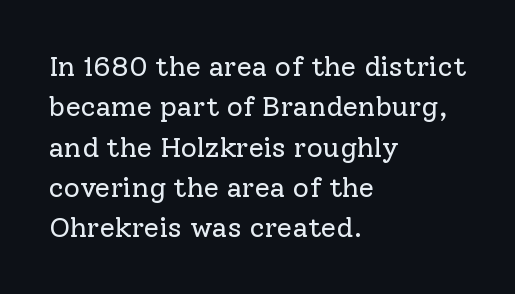
The image shows 28 px regular-weight serif type, upright; set left-aligned, normal line spacing (1.44x), normal letter spacing, not underlined; low stroke contrast and a medium x-height.
